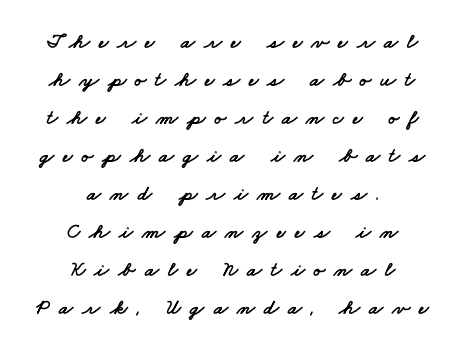
The image shows 21 px text type; set centered, line spacing 1.81x, unusually wide letter spacing (+0.43 em), not underlined.
